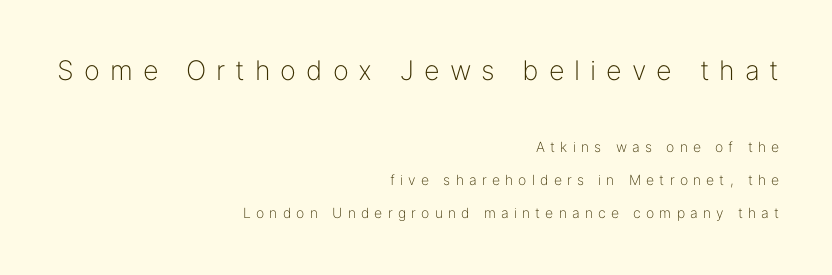
The image shows 27 px text type, upright; set right-aligned, loose line spacing (2.35x), unusually wide letter spacing (+0.37 em), not underlined; the first (top) block is 1.93x larger.
